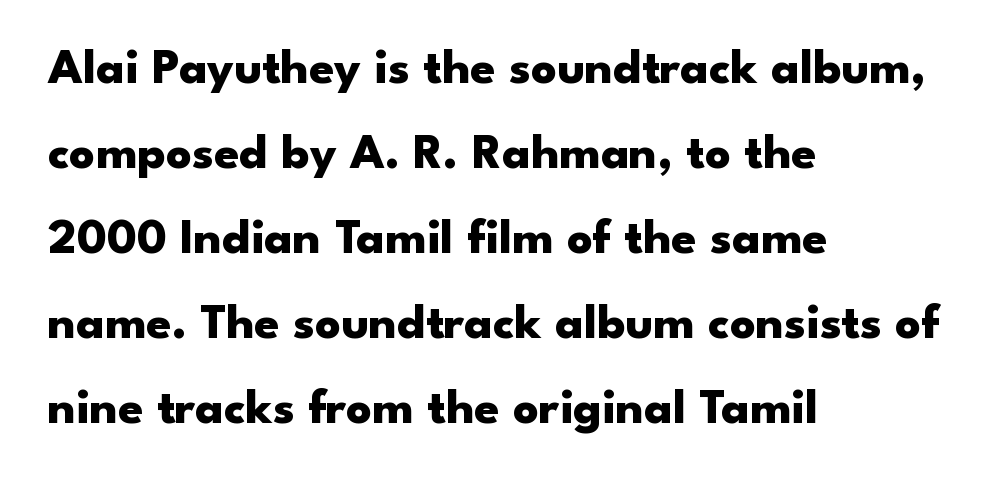
Q: Is the text bold? A: Yes.
Q: Is the text italic (slanted)? A: No, it is upright.
Q: Is the typeface a serif or a sans-serif typeface? A: Sans-serif.
Q: Is the text underlined? A: No.
Q: How is the paragraph aligned? A: Left-aligned.
Q: Is the spacing between letters normal or unusually wide? A: Normal.
Q: Is the spacing between lines tight, normal or loose? A: Normal.
Q: Width (condensed, normal, or wide)? A: Wide.
Q: Stroke contrast? A: Low.
Q: x-height? A: Small.
Q: Monospaced? A: No.
